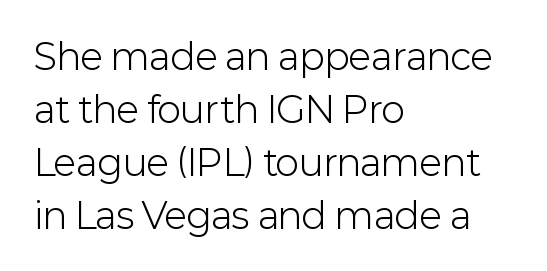
{"serif": "no", "italic": "no", "bold": "no", "weight": "light", "width": "normal", "stroke_contrast": "low", "x_height": "medium", "monospaced": "no", "underline": "no", "align": "left", "line_spacing": "normal", "line_spacing_ratio": 1.47, "letter_spacing": "normal", "letter_spacing_em": 0.0, "glyph_px": 36}
